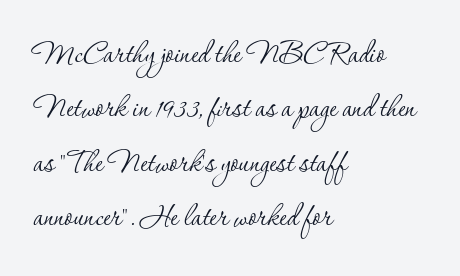
{"serif": "yes", "bold": "no", "weight": "thin", "width": "normal", "stroke_contrast": "low", "x_height": "small", "monospaced": "no", "underline": "no", "align": "left", "line_spacing": "normal", "line_spacing_ratio": 1.47, "letter_spacing": "normal", "letter_spacing_em": 0.0, "glyph_px": 37}
